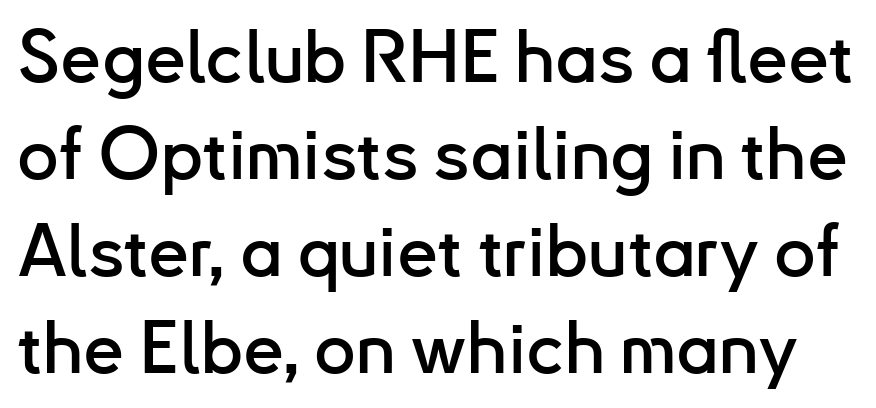
{"serif": "no", "italic": "no", "width": "normal", "stroke_contrast": "low", "x_height": "small", "monospaced": "no", "underline": "no", "line_spacing": "normal", "line_spacing_ratio": 1.33, "letter_spacing": "normal", "letter_spacing_em": 0.0, "glyph_px": 73}
